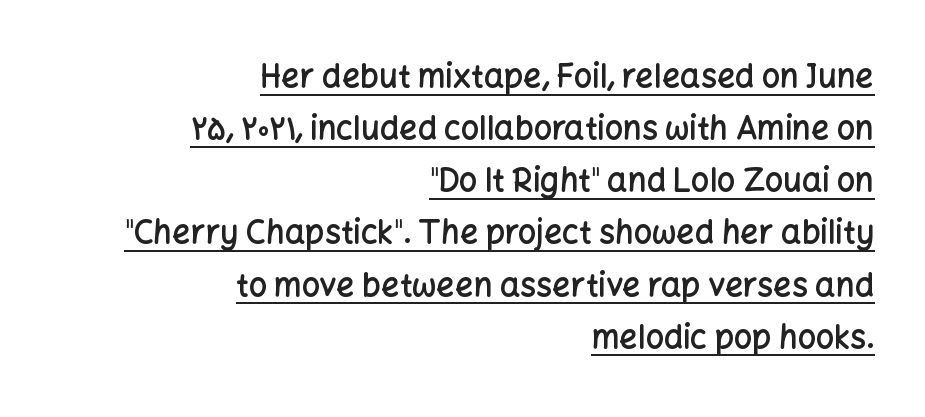
Q: Is the text bold? A: Semi-bold.
Q: Is the text italic (slanted)? A: No, it is upright.
Q: Is the typeface a serif or a sans-serif typeface? A: Sans-serif.
Q: Is the text underlined? A: Yes.
Q: How is the paragraph aligned? A: Right-aligned.
Q: Is the spacing between letters normal or unusually wide? A: Normal.
Q: Is the spacing between lines tight, normal or loose? A: Normal.
Q: Width (condensed, normal, or wide)? A: Normal.
Q: Stroke contrast? A: Low.
Q: x-height? A: Medium.
Q: Monospaced? A: No.
